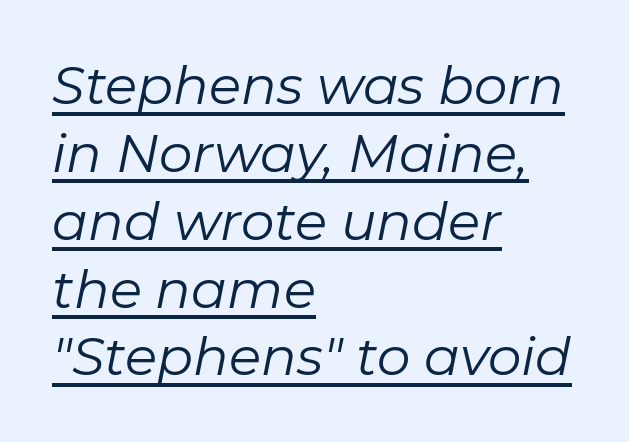
The image shows 53 px regular-weight type, italic (leaning right); set left-aligned, normal line spacing (1.28x), normal letter spacing, underlined; low stroke contrast and a medium x-height.
